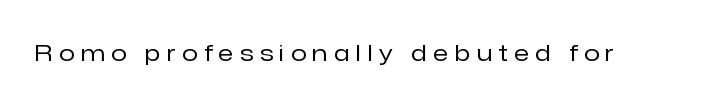
{"italic": "no", "bold": "no", "underline": "no", "letter_spacing": "wide", "letter_spacing_em": 0.29, "glyph_px": 23}
